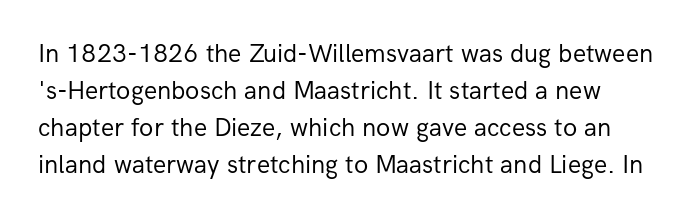
Q: Is the text bold? A: No.
Q: Is the text italic (slanted)? A: No, it is upright.
Q: Is the text underlined? A: No.
Q: Is the spacing between letters normal or unusually wide? A: Normal.
Q: Is the spacing between lines tight, normal or loose? A: Normal.
